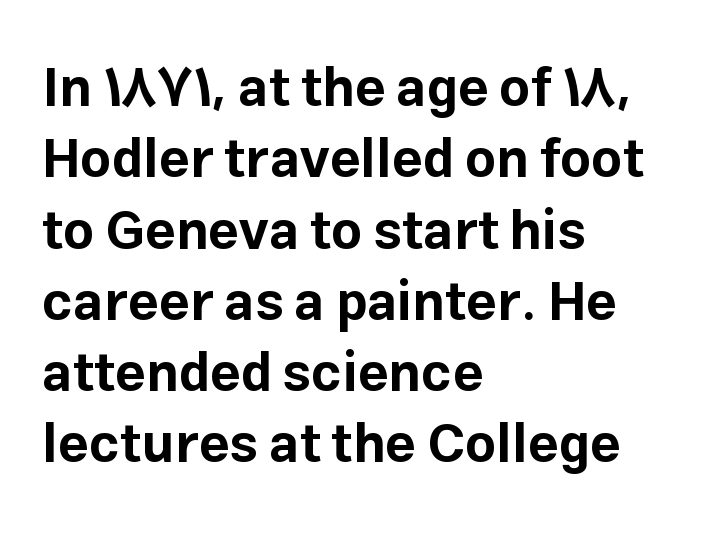
{"serif": "no", "italic": "no", "bold": "yes", "weight": "bold", "width": "normal", "stroke_contrast": "low", "x_height": "medium", "monospaced": "no", "underline": "no", "align": "left", "line_spacing": "normal", "line_spacing_ratio": 1.32, "letter_spacing": "normal", "letter_spacing_em": 0.0, "glyph_px": 54}
